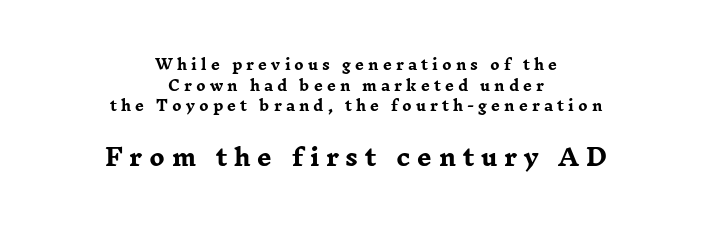
{"italic": "no", "bold": "yes", "underline": "no", "align": "center", "line_spacing": "normal", "line_spacing_ratio": 1.47, "letter_spacing": "wide", "letter_spacing_em": 0.29, "larger_block": "second", "size_ratio": 1.64, "glyph_px": 23}
